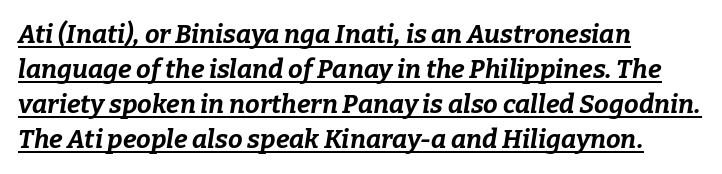
The image shows 26 px bold type, italic (leaning right); set left-aligned, normal line spacing (1.35x), normal letter spacing, underlined.
